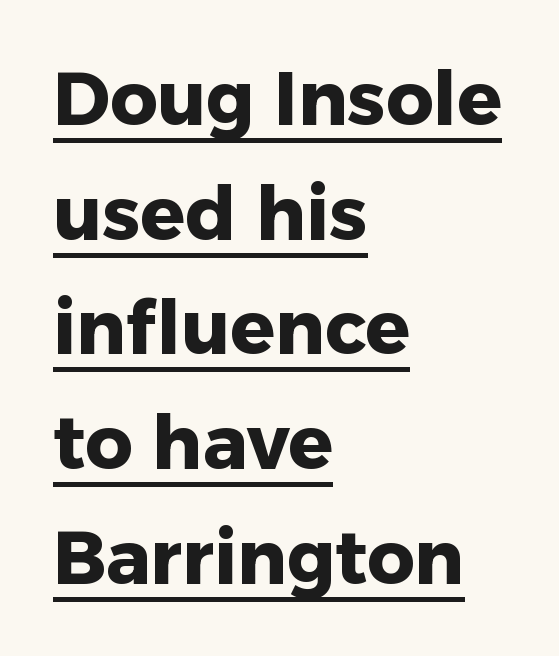
The image shows 74 px heavy sans-serif type, upright; set left-aligned, normal line spacing (1.55x), normal letter spacing, underlined; low stroke contrast and a medium x-height.
